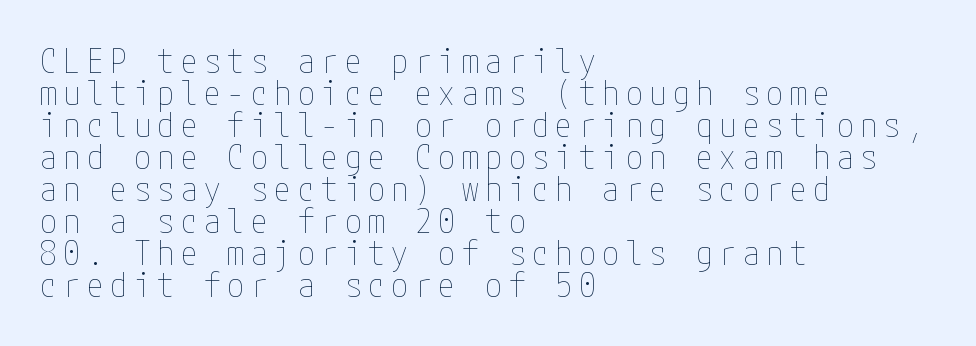
Q: Is the text bold? A: No.
Q: Is the text italic (slanted)? A: No, it is upright.
Q: Is the text underlined? A: No.
Q: How is the paragraph aligned? A: Left-aligned.
Q: Is the spacing between letters normal or unusually wide? A: Unusually wide.
Q: Is the spacing between lines tight, normal or loose? A: Tight.
Q: Width (condensed, normal, or wide)? A: Condensed.
Q: Stroke contrast? A: Low.
Q: x-height? A: Medium.
